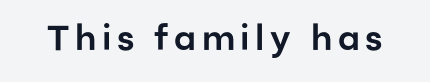
Q: Is the text italic (slanted)? A: No, it is upright.
Q: Is the typeface a serif or a sans-serif typeface? A: Sans-serif.
Q: Is the text underlined? A: No.
Q: Width (condensed, normal, or wide)? A: Normal.
Q: Stroke contrast? A: Low.
Q: x-height? A: Medium.
Q: Monospaced? A: No.
